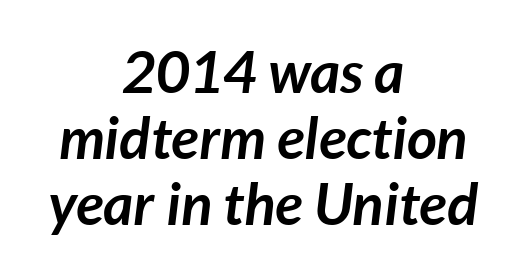
{"italic": "yes", "lean": "right", "slant_degrees": 7, "bold": "yes", "weight": "semibold", "width": "normal", "stroke_contrast": "low", "x_height": "medium", "monospaced": "no", "underline": "no", "align": "center", "line_spacing": "tight", "line_spacing_ratio": 1.14, "letter_spacing": "normal", "letter_spacing_em": 0.0, "glyph_px": 58}
